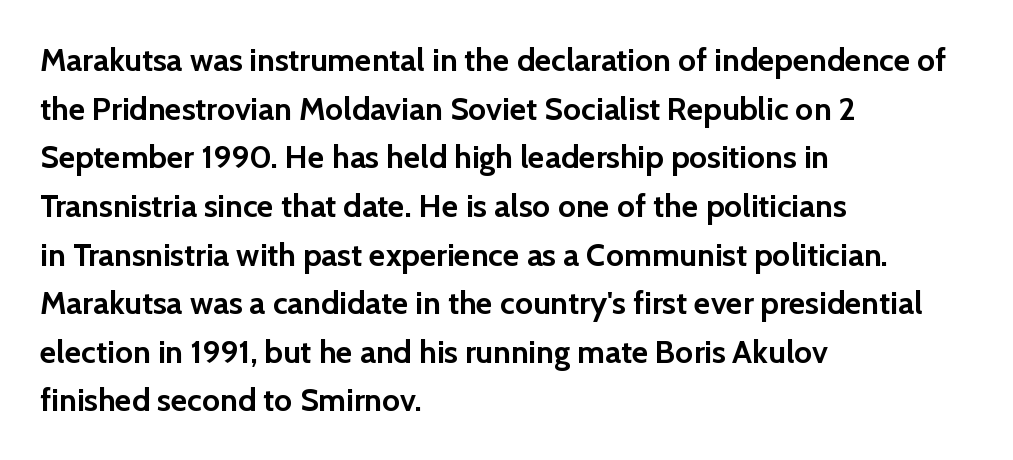
{"serif": "no", "italic": "no", "bold": "yes", "weight": "semibold", "width": "normal", "stroke_contrast": "low", "x_height": "medium", "monospaced": "no", "underline": "no", "align": "left", "line_spacing": "normal", "line_spacing_ratio": 1.52, "letter_spacing": "normal", "letter_spacing_em": 0.0, "glyph_px": 32}
